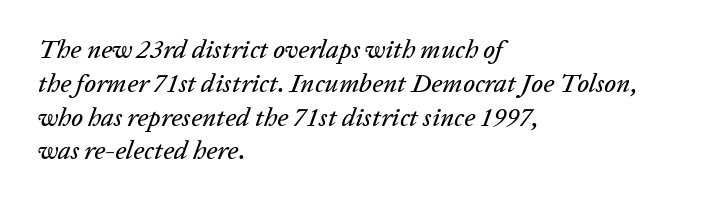
This rendering leaves character spacing at its baseline value. Regarding leading, the lines here are spaced in the standard way. The gap between lines stays unmarked. Line beginnings align vertically; line endings do not. The whole block is typeset with a tilt.
